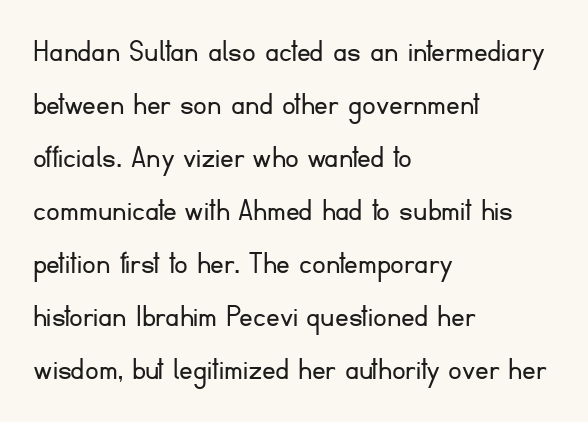
Descenders are the only things crossing below the line. A light-to-regular cut is what we see here. Do the characters align in a grid? No, the font is proportional. The specimen reads as upright at a glance.
